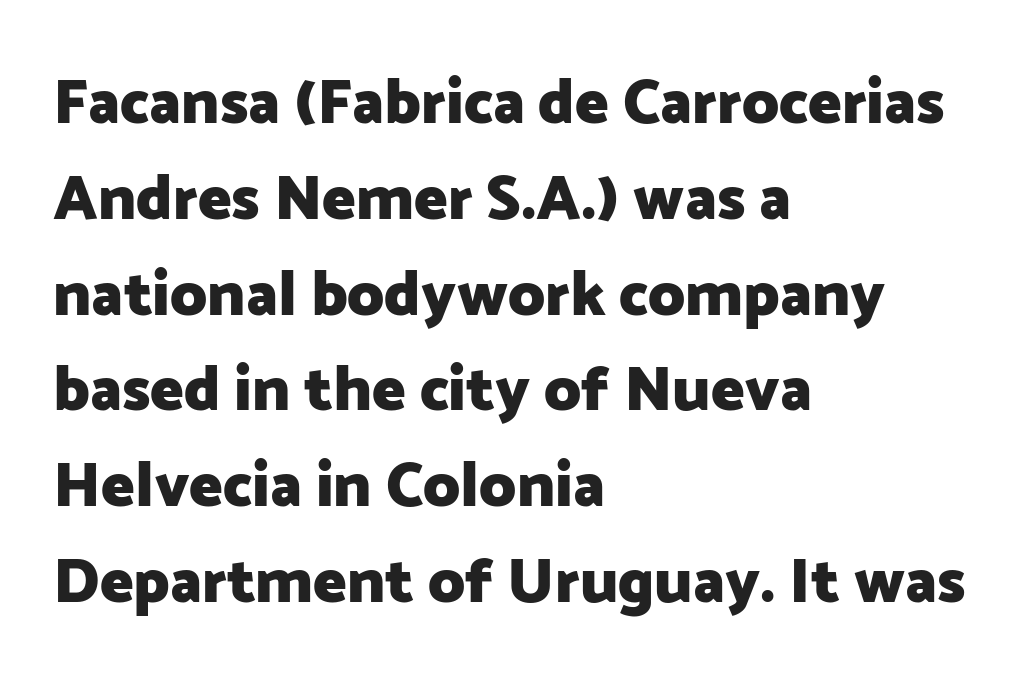
This sample has the flowing, uneven cadence of proportional lettering. Successive baselines arrive at the customary interval. This rendering employs a face without finishing strokes, i.e., a sans-serif. When letters stand straight like this, we call the style roman or upright. Default kerning and tracking; the words read as compact shapes.
